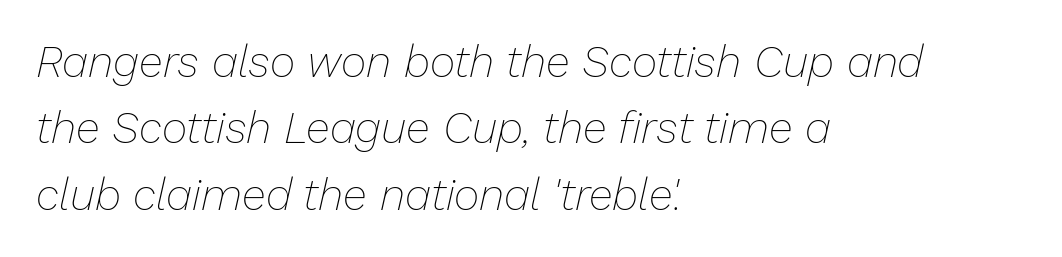
{"italic": "yes", "lean": "right", "slant_degrees": 13, "bold": "no", "weight": "thin", "width": "normal", "stroke_contrast": "low", "x_height": "medium", "monospaced": "no", "underline": "no", "align": "left", "line_spacing": "normal", "line_spacing_ratio": 1.51, "letter_spacing": "normal", "letter_spacing_em": 0.0, "glyph_px": 44}
